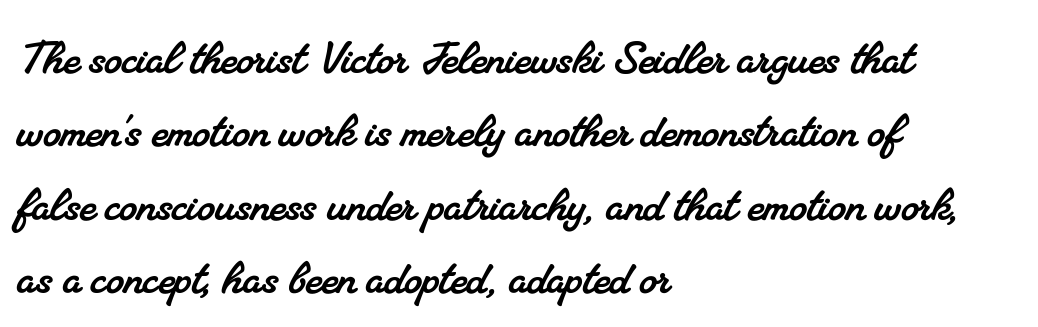
{"serif": "yes", "width": "normal", "stroke_contrast": "medium", "x_height": "small", "monospaced": "no", "underline": "no", "align": "left", "line_spacing": "normal", "line_spacing_ratio": 1.31, "letter_spacing": "normal", "letter_spacing_em": 0.0, "glyph_px": 56}
